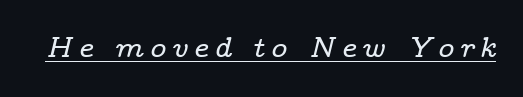
The image shows 28 px wide serif type, italic (leaning right); set underlined; low stroke contrast and a medium x-height.
